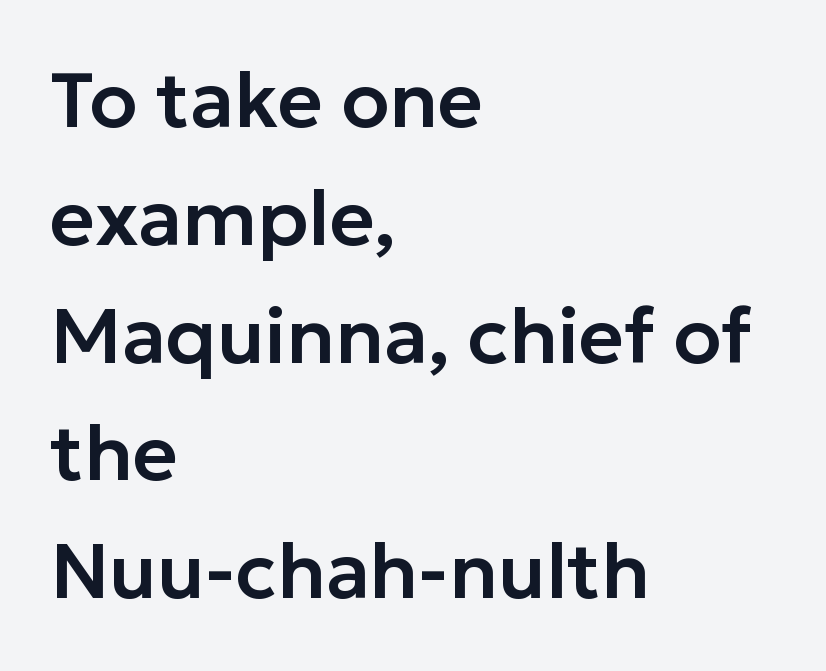
Rows of type keep a routine distance in the vertical direction. The letters advance in unequal steps, a hallmark of proportional type. A sans-serif font was chosen for this passage. Words appear dense and cohesive because spacing is normal.
